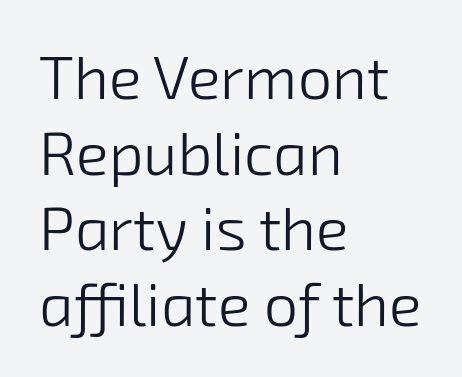
{"serif": "no", "bold": "no", "weight": "light", "width": "normal", "stroke_contrast": "low", "x_height": "medium", "monospaced": "no", "underline": "no", "align": "left", "line_spacing_ratio": 1.24, "letter_spacing": "normal", "letter_spacing_em": 0.0, "glyph_px": 61}
